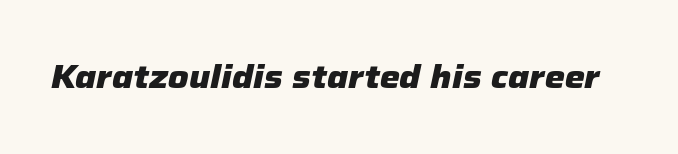
Does the weight exceed regular? Yes, all the way to bold. The space directly below the letters is spotless. Spacing verdict: proportional, widths tailored to each character. It's the slanting kind of type. Here the glyphs are tracked normally, forming tight word shapes.
